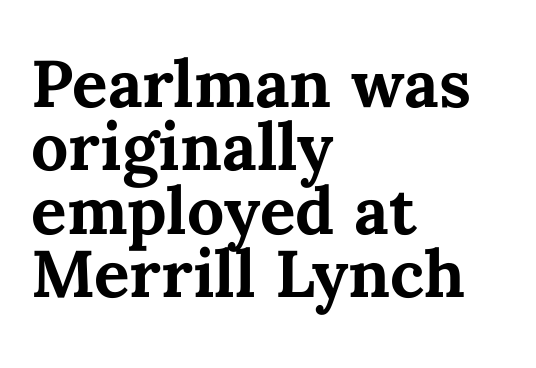
Heavy, bold letterforms. Does extra space separate the letters? No, they use regular spacing. Ordinary non-slanted type is in use. A classic flush-left, rag-right setting is used for this passage. Closely set lines give the paragraph a compact silhouette. The zone under the glyphs is completely vacant.
